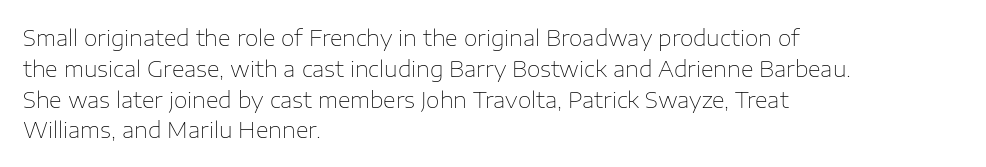
The image shows 22 px text type, upright; set left-aligned, normal line spacing (1.4x), normal letter spacing, not underlined.
